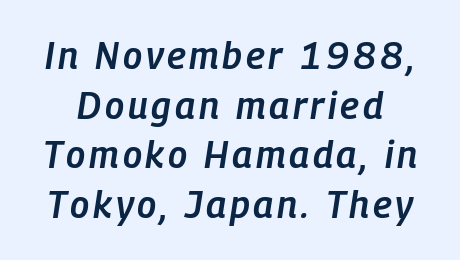
Q: Is the text bold? A: Semi-bold.
Q: Is the text italic (slanted)? A: Yes, it leans right by about 9 degrees.
Q: Is the text underlined? A: No.
Q: Is the spacing between lines tight, normal or loose? A: Normal.
Q: Width (condensed, normal, or wide)? A: Condensed.
Q: Stroke contrast? A: Low.
Q: x-height? A: Medium.
Q: Monospaced? A: No.
